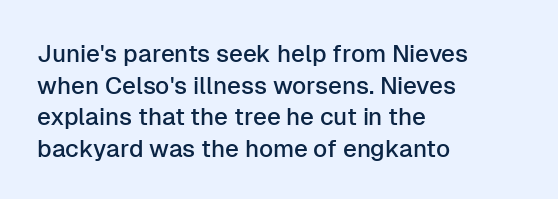
The letterforms sit shoulder to shoulder at normal distance. In terms of leading, this rendering sits right in the middle. The rendering anchors every line to the left-hand side. Style check: upright.
